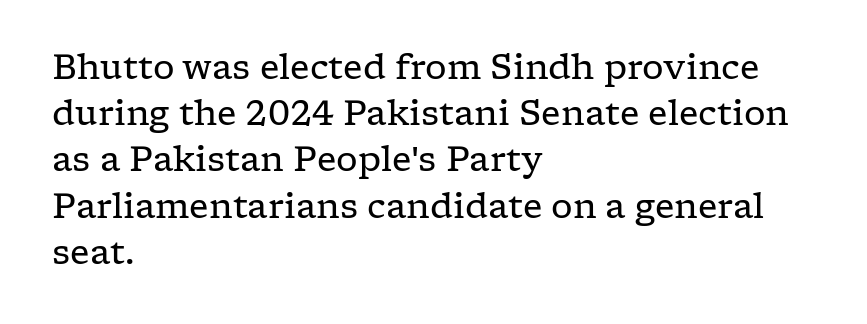
The image shows 34 px regular-weight, wide serif type, upright; set left-aligned, normal line spacing (1.36x), normal letter spacing, not underlined; low stroke contrast and a medium x-height.
